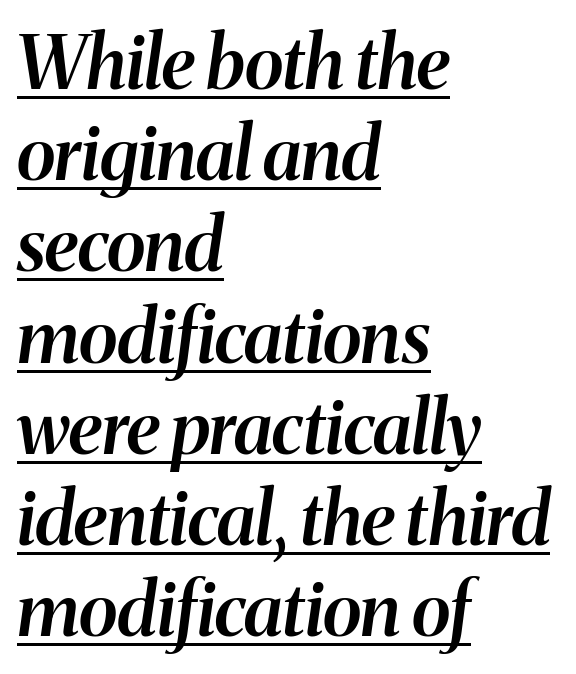
{"italic": "yes", "lean": "right", "slant_degrees": 8, "bold": "semi", "weight": "semibold", "width": "normal", "stroke_contrast": "medium", "x_height": "medium", "monospaced": "no", "underline": "yes", "align": "left", "line_spacing": "normal", "line_spacing_ratio": 1.25, "letter_spacing": "normal", "letter_spacing_em": 0.0, "glyph_px": 73}
